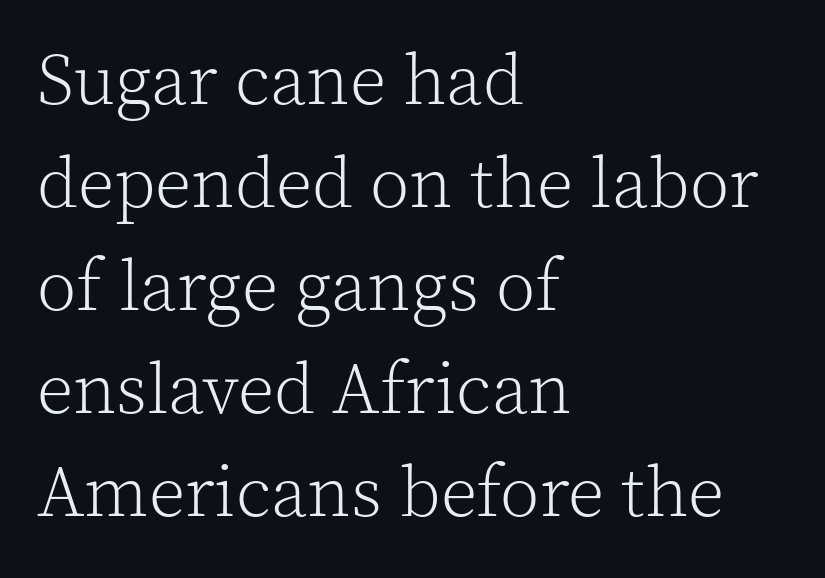
Q: Is the text bold? A: No.
Q: Is the text italic (slanted)? A: No, it is upright.
Q: Is the typeface a serif or a sans-serif typeface? A: Serif.
Q: Is the text underlined? A: No.
Q: How is the paragraph aligned? A: Left-aligned.
Q: Is the spacing between letters normal or unusually wide? A: Normal.
Q: Is the spacing between lines tight, normal or loose? A: Normal.
Q: Width (condensed, normal, or wide)? A: Normal.
Q: x-height? A: Medium.
Q: Monospaced? A: No.
